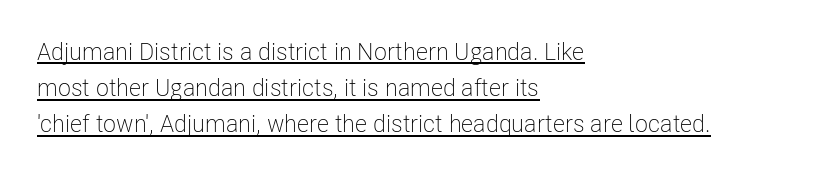
{"italic": "no", "bold": "no", "underline": "yes", "align": "left", "line_spacing": "normal", "line_spacing_ratio": 1.51, "letter_spacing": "normal", "letter_spacing_em": 0.0, "glyph_px": 24}
